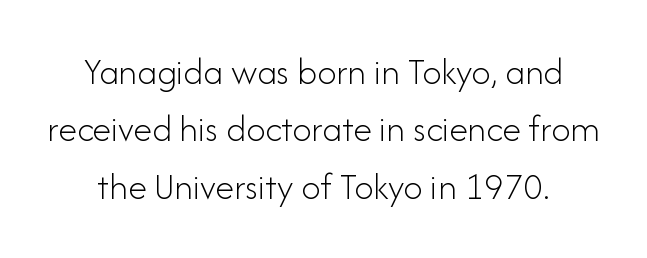
{"serif": "no", "italic": "no", "bold": "no", "weight": "light", "width": "normal", "stroke_contrast": "low", "x_height": "small", "monospaced": "no", "underline": "no", "line_spacing": "normal", "line_spacing_ratio": 1.51, "letter_spacing": "normal", "letter_spacing_em": 0.0, "glyph_px": 38}
